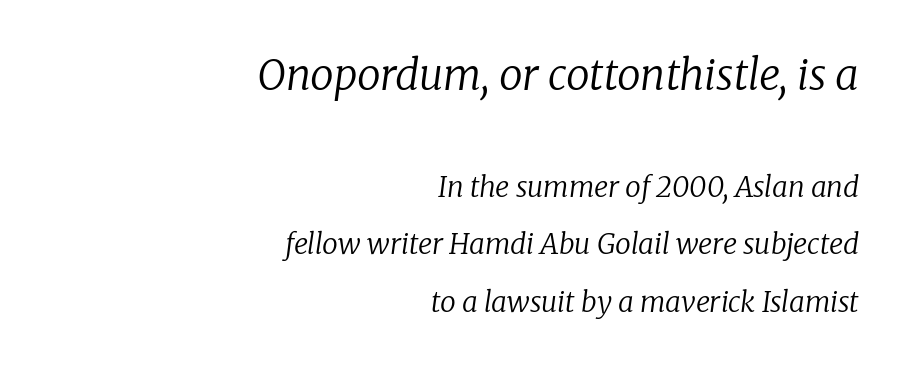
Q: Is the text bold? A: No.
Q: Is the text italic (slanted)? A: Yes, it leans right by about 8 degrees.
Q: Is the typeface a serif or a sans-serif typeface? A: Serif.
Q: Is the text underlined? A: No.
Q: How is the paragraph aligned? A: Right-aligned.
Q: Is the spacing between letters normal or unusually wide? A: Normal.
Q: Is the spacing between lines tight, normal or loose? A: Loose.
Q: Which block of text is set in a larger size, the first (top) or the second (bottom)? A: The first (top) one.
Q: Width (condensed, normal, or wide)? A: Normal.
Q: Stroke contrast? A: Low.
Q: x-height? A: Medium.
Q: Monospaced? A: No.
